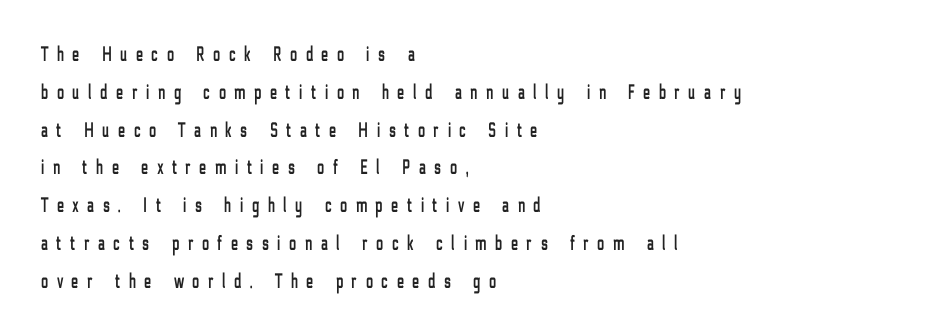
Q: Is the text italic (slanted)? A: No, it is upright.
Q: Is the text underlined? A: No.
Q: How is the paragraph aligned? A: Left-aligned.
Q: Is the spacing between letters normal or unusually wide? A: Unusually wide.
